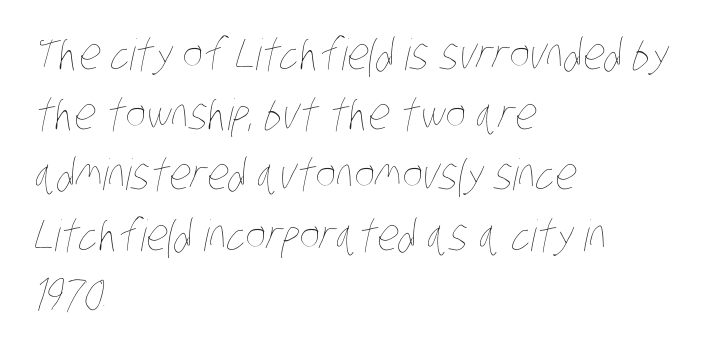
The image shows 43 px thin, condensed type; set left-aligned, normal line spacing (1.4x), normal letter spacing, not underlined; low stroke contrast and a large x-height.
